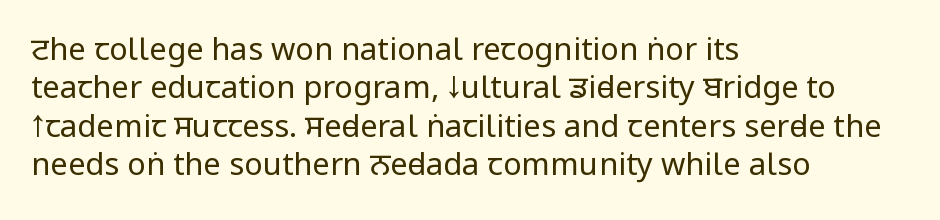
The weight tops out at a normal text grade. This is sans-serif lettering, the kind often seen on screens and signage. Unlike italic type, these characters show no tilt at all. Think of a printed novel: that variable character pitch is what you see here.
